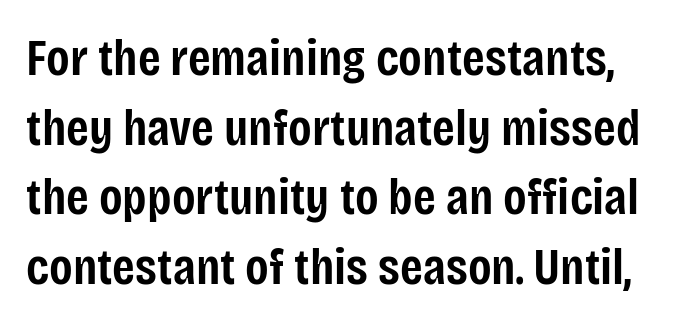
Students, note that the glyphs here touch the page at normal intervals. The rendering uses natural spacing where letterforms have individual widths. Nobody drew a line under any word here. This is the regular roman posture of the typeface.
